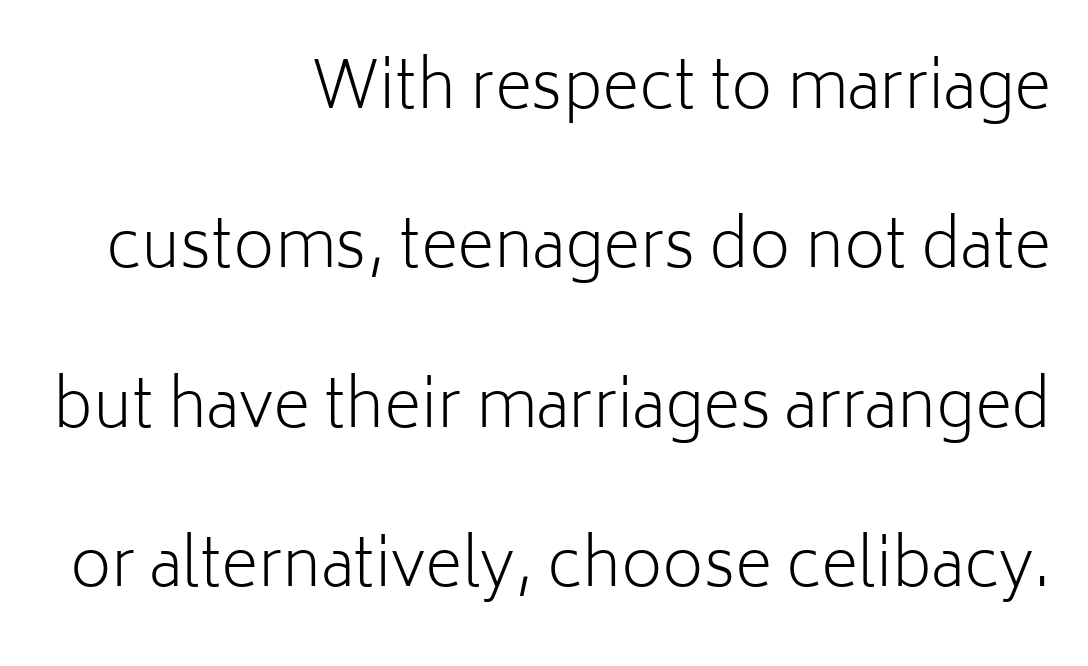
Q: Is the text bold? A: No.
Q: Is the text italic (slanted)? A: No, it is upright.
Q: Is the typeface a serif or a sans-serif typeface? A: Sans-serif.
Q: Is the text underlined? A: No.
Q: How is the paragraph aligned? A: Right-aligned.
Q: Is the spacing between letters normal or unusually wide? A: Normal.
Q: Is the spacing between lines tight, normal or loose? A: Loose.
Q: Width (condensed, normal, or wide)? A: Normal.
Q: Stroke contrast? A: Low.
Q: x-height? A: Medium.
Q: Monospaced? A: No.
